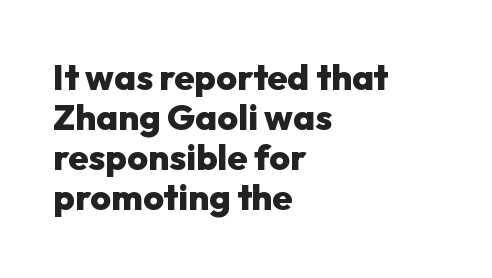
{"serif": "no", "italic": "no", "bold": "yes", "weight": "heavy", "width": "normal", "stroke_contrast": "low", "x_height": "medium", "monospaced": "no", "underline": "no", "align": "left", "line_spacing": "tight", "line_spacing_ratio": 1.11, "letter_spacing": "normal", "letter_spacing_em": 0.0, "glyph_px": 36}
